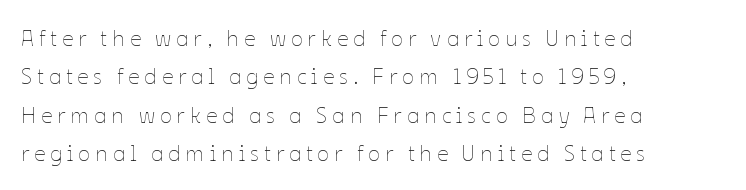
Q: Is the text bold? A: No.
Q: Is the text italic (slanted)? A: No, it is upright.
Q: Is the text underlined? A: No.
Q: How is the paragraph aligned? A: Left-aligned.
Q: Is the spacing between letters normal or unusually wide? A: Unusually wide.
